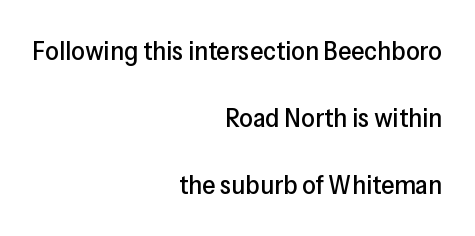
{"italic": "no", "underline": "no", "align": "right", "line_spacing": "loose", "line_spacing_ratio": 2.48, "letter_spacing": "normal", "letter_spacing_em": 0.0, "glyph_px": 27}
